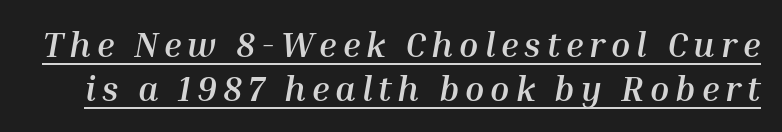
Think of a printed novel: that variable character pitch is what you see here. In terms of weight, the rendering is a true, heavy bold. The string is rendered with underlining switched on. Interline gaps are of average width in this sample.
